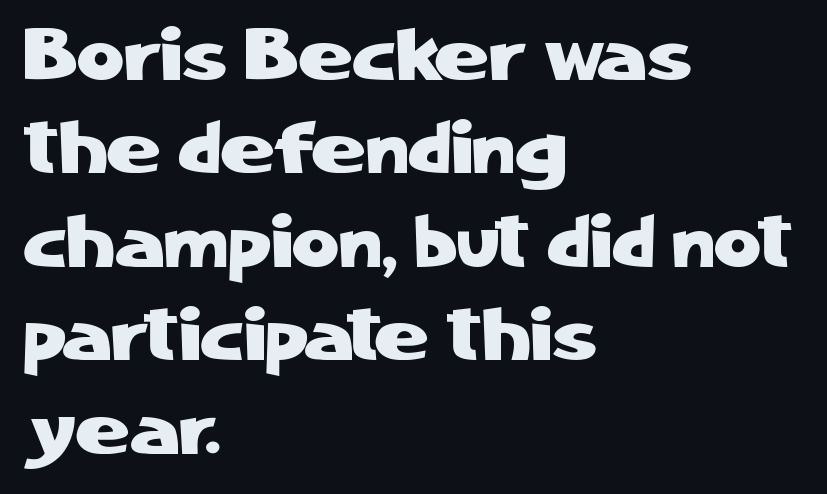
Underlining? Definitely not there. The letters sit at their default tracking, neither squeezed nor spread. Unlike italic type, these characters show no tilt at all. The letters carry no serifs — their stems end cleanly without finishing strokes. The compositor pushed each line to the left boundary. Do the characters align in a grid? No, the font is proportional.
